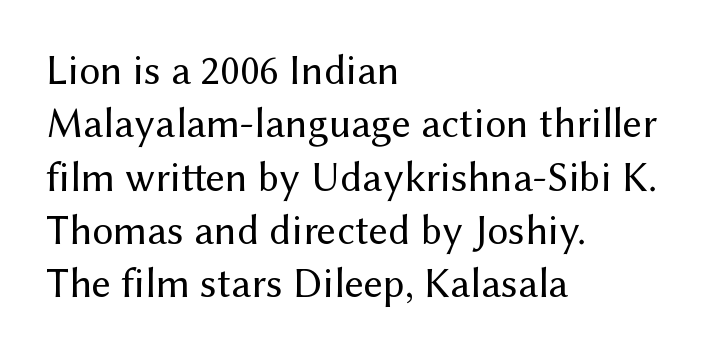
The rendering uses natural spacing where letterforms have individual widths. Look at the tracking — it's just the regular setting, nothing added. The letters stand upright; this is a roman face. The ragged edge is on the right, which tells us the setting is flush left.
